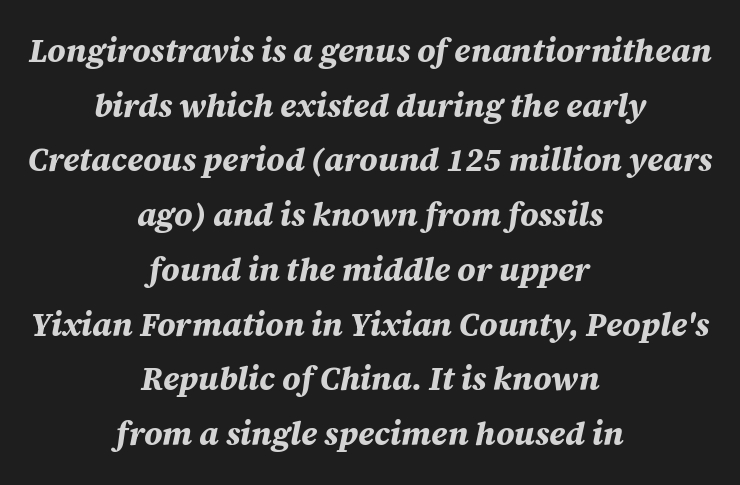
Q: Is the text bold? A: Yes.
Q: Is the text italic (slanted)? A: Yes, it leans right by about 12 degrees.
Q: Is the text underlined? A: No.
Q: How is the paragraph aligned? A: Centered.
Q: Is the spacing between letters normal or unusually wide? A: Normal.
Q: Width (condensed, normal, or wide)? A: Normal.
Q: Stroke contrast? A: Medium.
Q: x-height? A: Large.
Q: Monospaced? A: No.
